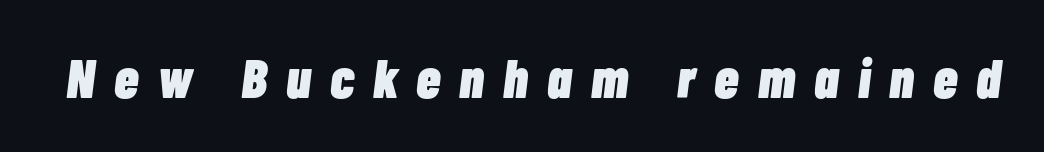
Q: Is the text bold? A: Yes.
Q: Is the text italic (slanted)? A: Yes, it leans right by about 7 degrees.
Q: Is the text underlined? A: No.
Q: Is the spacing between letters normal or unusually wide? A: Unusually wide.
Q: Width (condensed, normal, or wide)? A: Condensed.
Q: Stroke contrast? A: Low.
Q: x-height? A: Medium.
Q: Monospaced? A: No.
